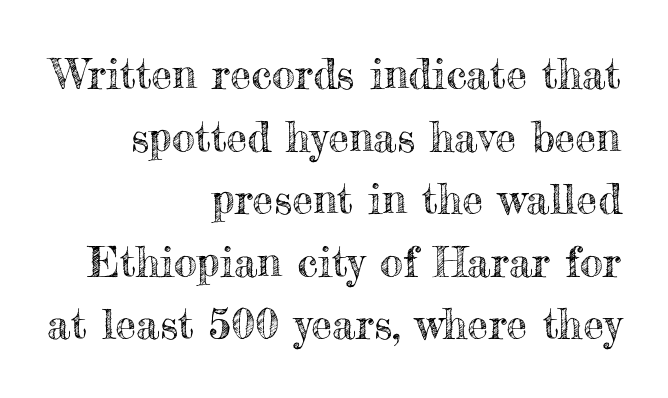
The image shows 42 px text type, upright; set right-aligned, normal line spacing (1.49x), normal letter spacing, not underlined; a small x-height.
